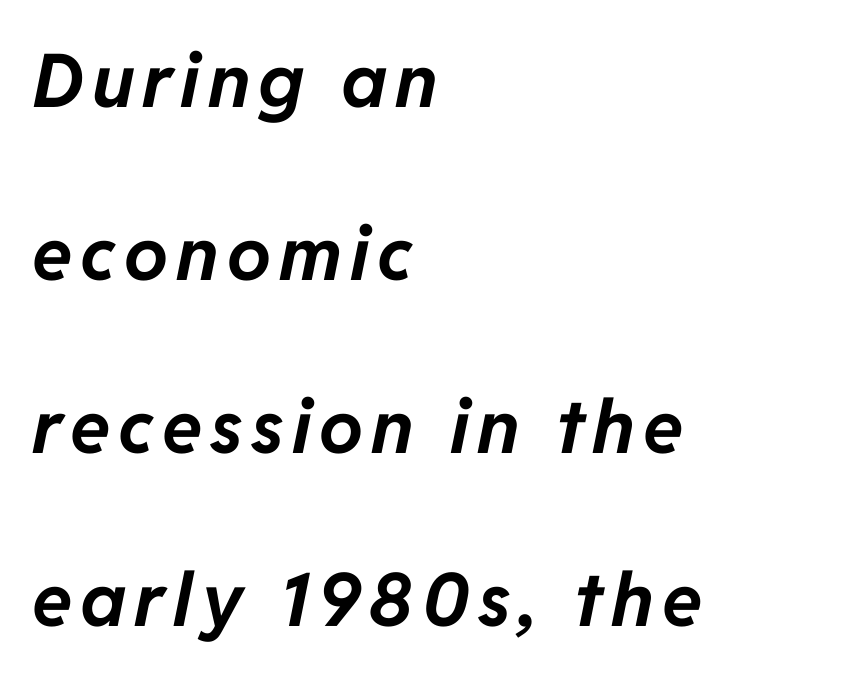
{"italic": "yes", "lean": "right", "slant_degrees": 11, "bold": "yes", "weight": "bold", "width": "normal", "stroke_contrast": "low", "x_height": "medium", "monospaced": "no", "underline": "no", "align": "left", "line_spacing": "loose", "line_spacing_ratio": 2.34, "glyph_px": 74}
